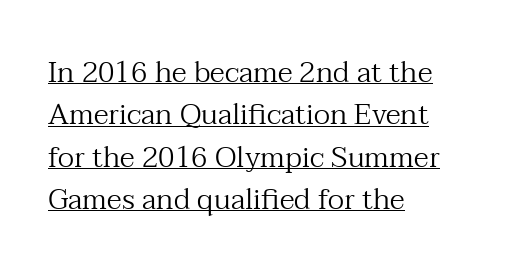
Q: Is the text bold? A: No.
Q: Is the text italic (slanted)? A: No, it is upright.
Q: Is the typeface a serif or a sans-serif typeface? A: Serif.
Q: Is the text underlined? A: Yes.
Q: How is the paragraph aligned? A: Left-aligned.
Q: Is the spacing between letters normal or unusually wide? A: Normal.
Q: Is the spacing between lines tight, normal or loose? A: Normal.
Q: Width (condensed, normal, or wide)? A: Normal.
Q: Stroke contrast? A: Medium.
Q: x-height? A: Medium.
Q: Monospaced? A: No.
